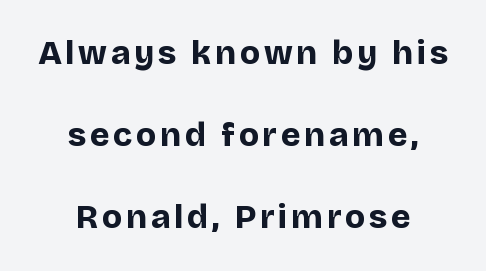
The image shows 33 px bold sans-serif type, upright; set centered, loose line spacing (2.49x), not underlined; low stroke contrast and a large x-height.
